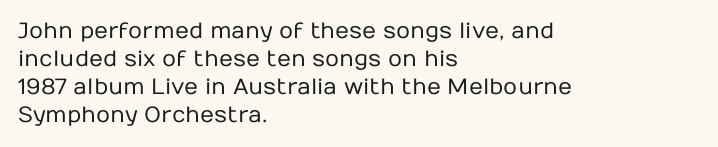
The image shows 22 px text type, upright; set left-aligned, normal line spacing (1.28x), normal letter spacing, not underlined.
